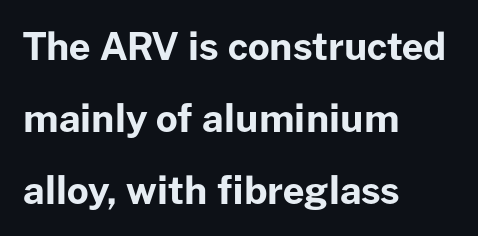
The image shows 38 px bold sans-serif type, upright; set left-aligned, line spacing 1.89x, normal letter spacing, not underlined; low stroke contrast and a medium x-height.
